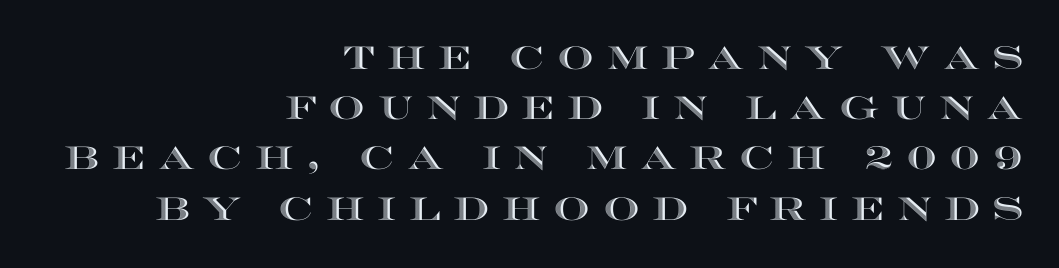
Q: Is the text italic (slanted)? A: No, it is upright.
Q: Is the text underlined? A: No.
Q: How is the paragraph aligned? A: Right-aligned.
Q: Is the spacing between letters normal or unusually wide? A: Unusually wide.
Q: Is the spacing between lines tight, normal or loose? A: Normal.
Q: Width (condensed, normal, or wide)? A: Wide.
Q: x-height? A: Large.
Q: Monospaced? A: No.
